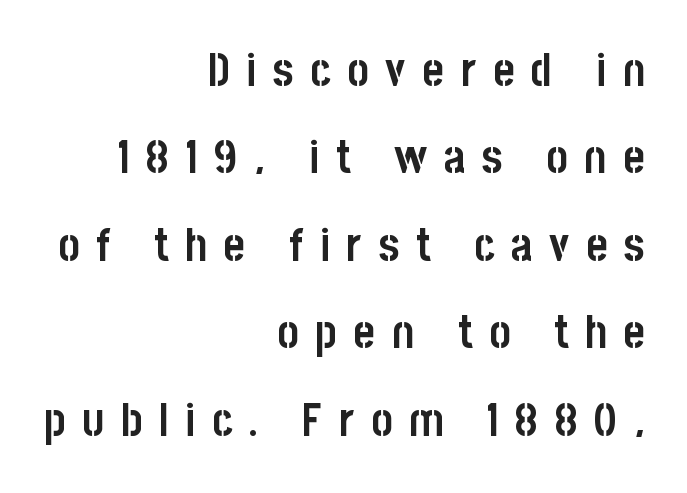
Nothing sits at the stroke ends, so this counts as sans-serif. A clean baseline with only descenders dipping below it. Is there any slant? The stems are plumb. Observe the wide spacing: letters keep a clear distance from each other. How would I describe the line gaps? Wide and relaxed. Does the weight exceed regular? Yes, all the way to bold.
